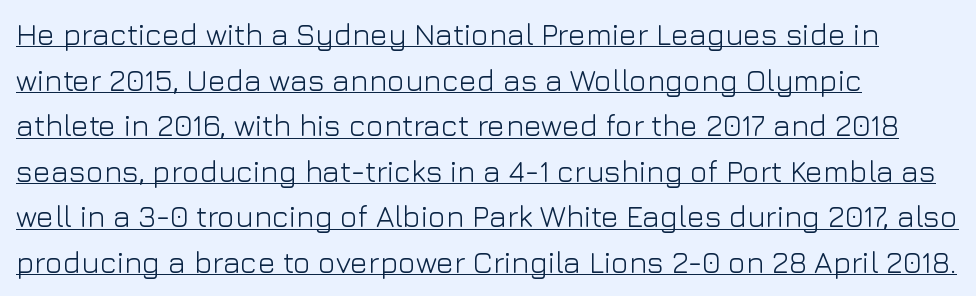
{"serif": "no", "italic": "no", "bold": "no", "weight": "light", "width": "normal", "stroke_contrast": "low", "x_height": "medium", "monospaced": "no", "underline": "yes", "align": "left", "line_spacing": "normal", "line_spacing_ratio": 1.52, "letter_spacing": "normal", "letter_spacing_em": 0.0, "glyph_px": 30}
